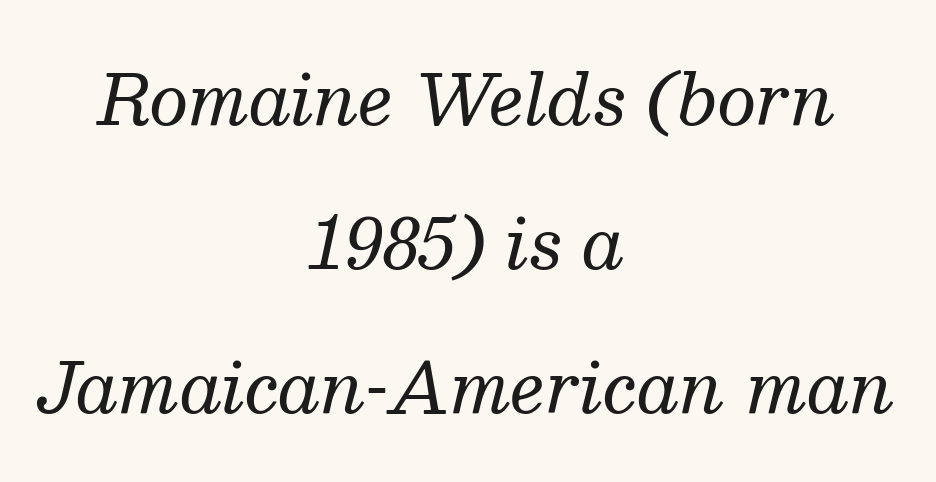
The image shows 69 px regular-weight serif type, italic (leaning right); set centered, loose line spacing (2.09x), normal letter spacing, not underlined; medium stroke contrast and a medium x-height.
